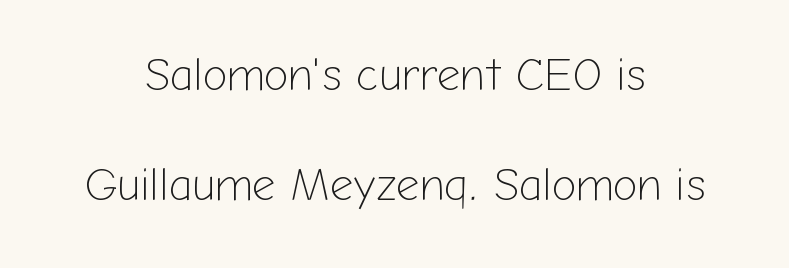
What kind of face is this? One without serifs — a sans. Underlining? Definitely not there. This sample uses plain, unmodified letter spacing. Is this a fixed-width face? No — the glyphs have proportional, varying widths. The type sits square on the baseline with zero lean. Vertical stems look standard width or narrower in stroke.
